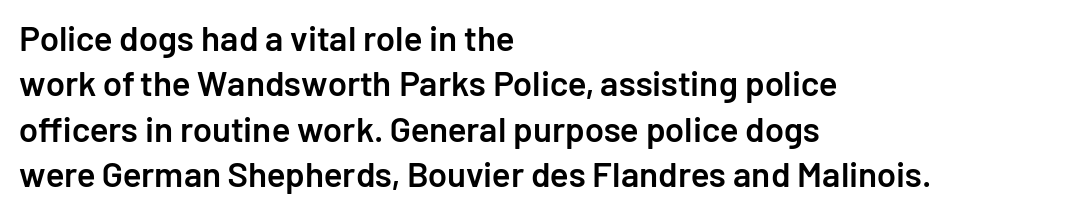
The image shows 35 px semibold sans-serif type, upright; set left-aligned, normal line spacing (1.3x), normal letter spacing, not underlined; low stroke contrast and a medium x-height.
